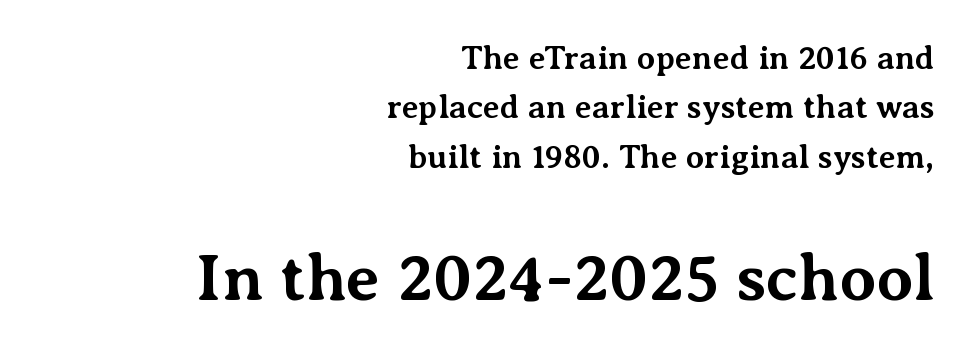
The image shows 66 px bold serif type, upright; set right-aligned, normal line spacing (1.5x), normal letter spacing, not underlined; the second (bottom) block is 2.0x larger; medium stroke contrast and a medium x-height.
